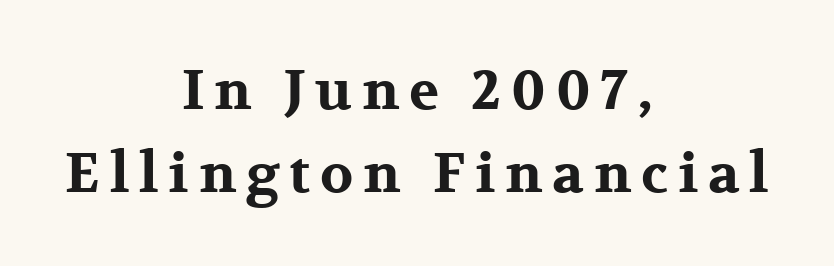
This sample keeps an unexceptional amount of space between lines. Words float on clear page, feet unadorned. If you folded the block vertically in half, each line would mirror itself in length. Emphasis by weight is at full strength: bold.
